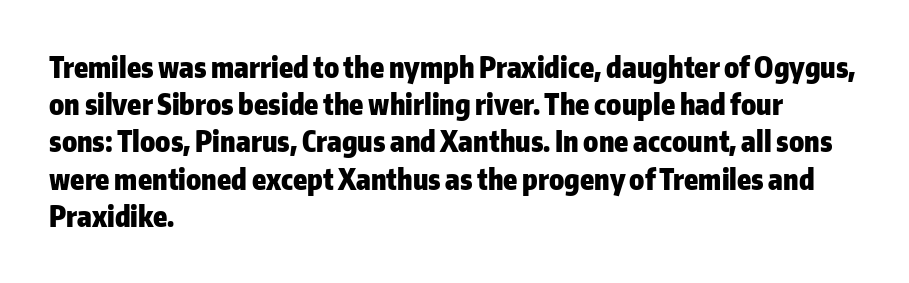
The rendering uses natural spacing where letterforms have individual widths. Characters follow at the spacing the type designer built in. Leading: standard. Descender tails drop into unmarked territory. Unlike italic type, these characters show no tilt at all. Grotesque or geometric, the face here clearly has no serifs.
